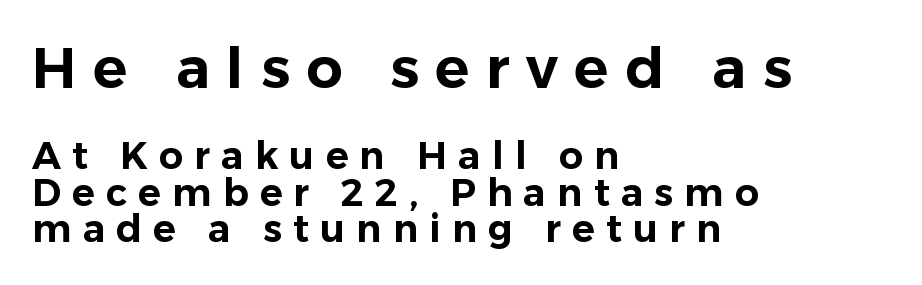
The image shows 57 px sans-serif type, upright; set left-aligned, tight line spacing (0.96x), unusually wide letter spacing (+0.29 em), not underlined; the first (top) block is 1.5x larger; low stroke contrast and a medium x-height.
